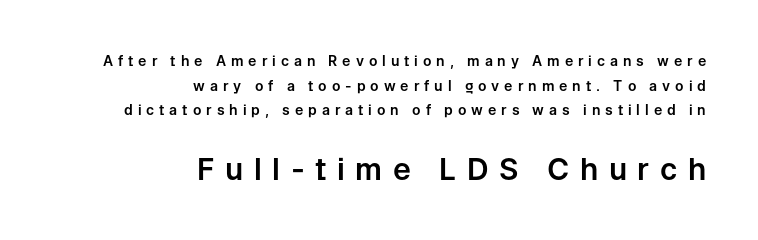
The composition opens small and finishes big. Varying glyph widths throughout — classic text-font behaviour. Caption: multi-line text, flush right, ragged left. This rendering widens character spacing well past its baseline value.
